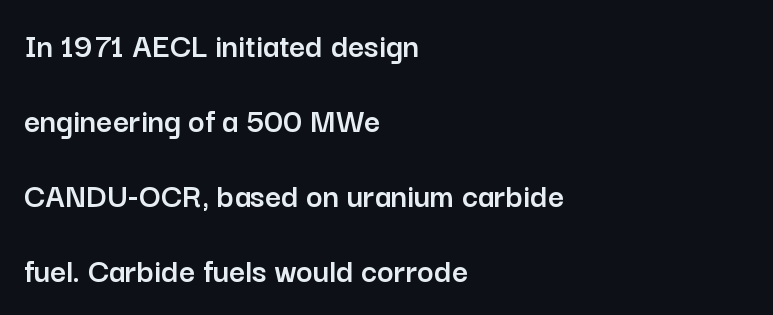
The image shows 35 px sans-serif type, upright; set left-aligned, loose line spacing (2.14x), normal letter spacing, not underlined; low stroke contrast and a medium x-height.
